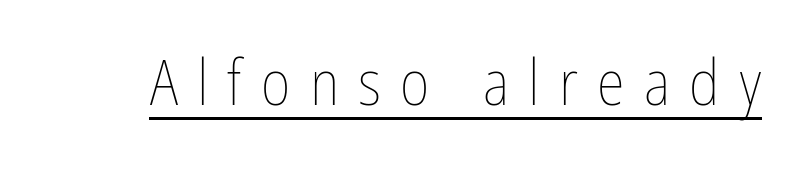
{"italic": "no", "bold": "no", "weight": "thin", "width": "condensed", "stroke_contrast": "low", "x_height": "medium", "monospaced": "no", "underline": "yes", "letter_spacing": "wide", "letter_spacing_em": 0.3, "glyph_px": 64}
